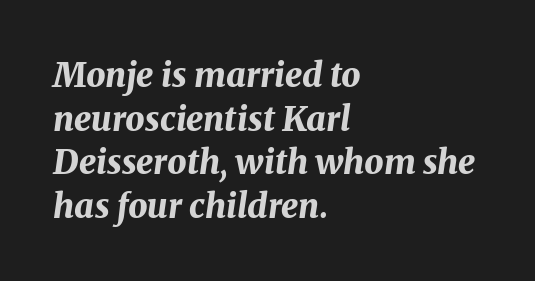
Q: Is the text bold? A: Yes.
Q: Is the text italic (slanted)? A: Yes, it leans right by about 8 degrees.
Q: Is the text underlined? A: No.
Q: How is the paragraph aligned? A: Left-aligned.
Q: Is the spacing between letters normal or unusually wide? A: Normal.
Q: Is the spacing between lines tight, normal or loose? A: Normal.
Q: Width (condensed, normal, or wide)? A: Normal.
Q: Stroke contrast? A: Medium.
Q: x-height? A: Medium.
Q: Monospaced? A: No.
